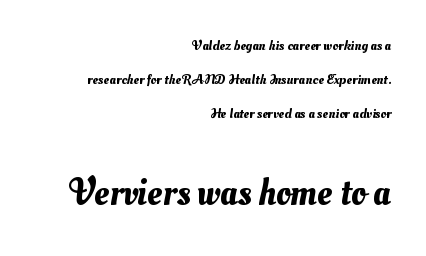
Do the characters align in a grid? No, the font is proportional. The block sitting lower on the canvas is the one with enlarged characters. The gaps between neighbouring characters are ordinary and unremarkable. Each line ends at the same right margin while the left side varies. Leading is clearly above the norm, producing a sparse column. Nobody drew a line under any word here.
